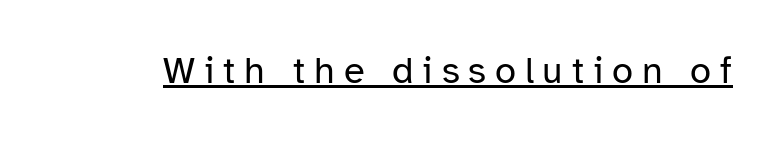
Grotesque or geometric, the face here clearly has no serifs. A typographer would call this underscored text. This reads as an unemphasized weight, regular at the heaviest. The type sits square on the baseline with zero lean. Letter spacing: wide.
